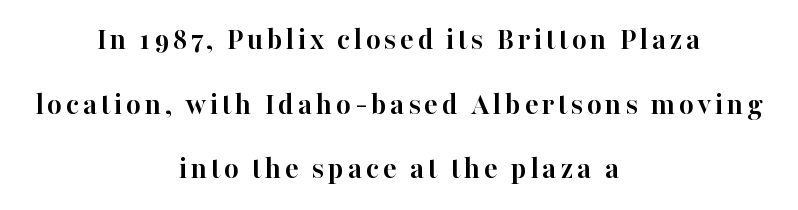
Q: Is the text bold? A: Yes.
Q: Is the text italic (slanted)? A: No, it is upright.
Q: Is the typeface a serif or a sans-serif typeface? A: Serif.
Q: Is the text underlined? A: No.
Q: How is the paragraph aligned? A: Centered.
Q: Is the spacing between lines tight, normal or loose? A: Loose.
Q: Width (condensed, normal, or wide)? A: Normal.
Q: Stroke contrast? A: High.
Q: x-height? A: Medium.
Q: Monospaced? A: No.
